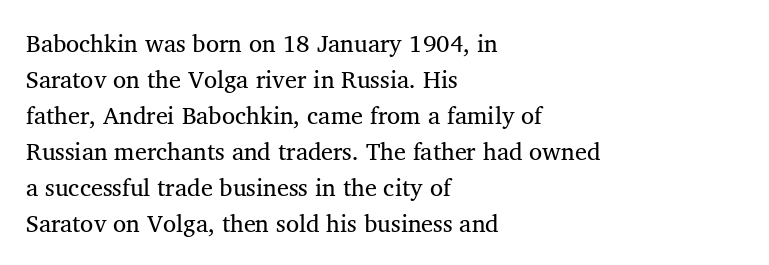
The image shows 24 px text type, upright; set left-aligned, normal line spacing (1.5x), normal letter spacing, not underlined.
